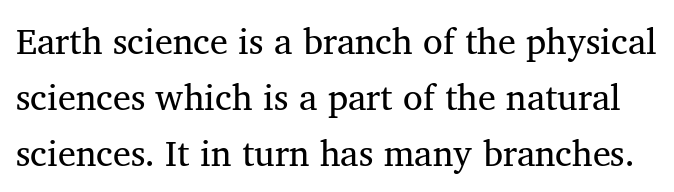
{"serif": "yes", "italic": "no", "width": "normal", "stroke_contrast": "medium", "x_height": "medium", "monospaced": "no", "underline": "no", "line_spacing": "normal", "line_spacing_ratio": 1.55, "letter_spacing": "normal", "letter_spacing_em": 0.0, "glyph_px": 36}
